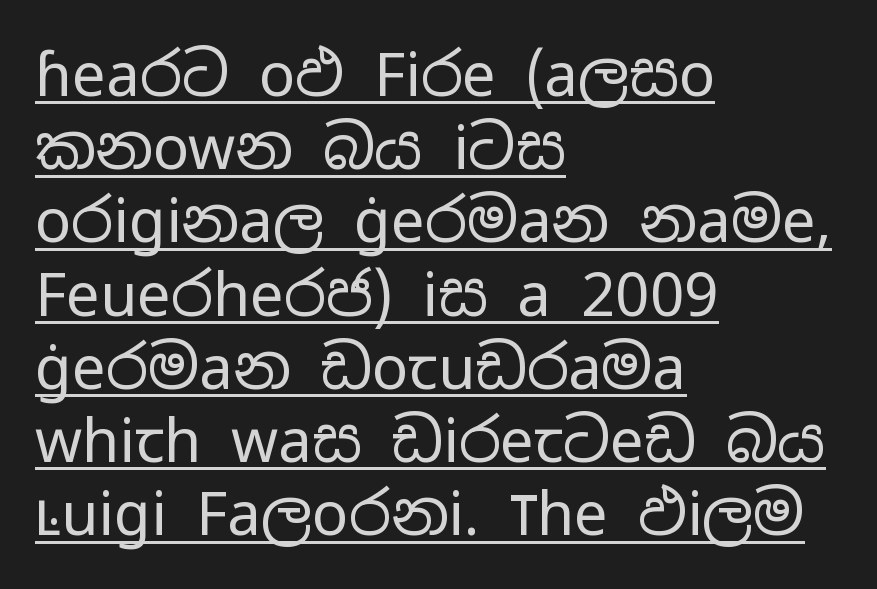
{"serif": "no", "italic": "no", "bold": "no", "weight": "regular", "width": "wide", "stroke_contrast": "low", "x_height": "medium", "monospaced": "no", "underline": "yes", "align": "left", "line_spacing_ratio": 1.22, "letter_spacing": "normal", "letter_spacing_em": 0.0, "glyph_px": 60}
